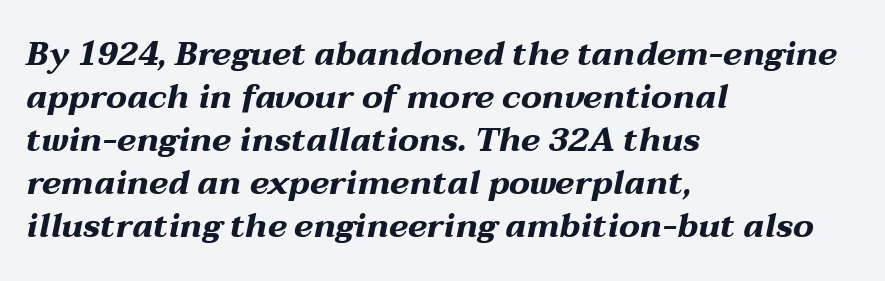
Q: Is the text bold? A: Yes.
Q: Is the text italic (slanted)? A: Yes, it leans right by about 12 degrees.
Q: Is the text underlined? A: No.
Q: How is the paragraph aligned? A: Left-aligned.
Q: Is the spacing between letters normal or unusually wide? A: Normal.
Q: Is the spacing between lines tight, normal or loose? A: Normal.
Q: Width (condensed, normal, or wide)? A: Wide.
Q: Stroke contrast? A: Medium.
Q: x-height? A: Medium.
Q: Monospaced? A: No.
